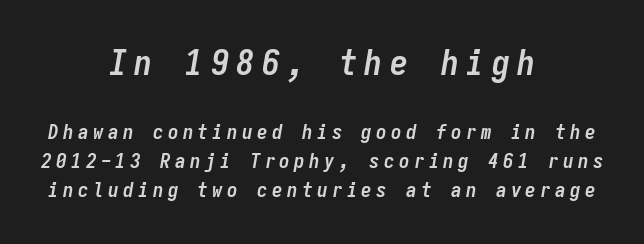
How are the letters spaced? Widely, with obvious added tracking. The leading is moderate, giving the passage an even texture. This rendering features lettering with no underline. Plenty of ink on the page — the face is bold.
